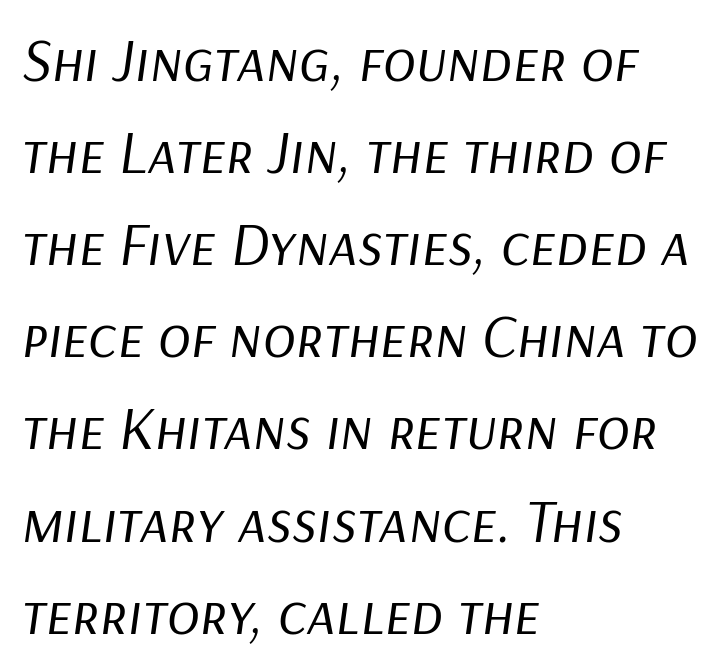
{"italic": "yes", "lean": "right", "slant_degrees": 9, "bold": "no", "weight": "regular", "width": "normal", "stroke_contrast": "low", "x_height": "medium", "monospaced": "no", "underline": "no", "align": "left", "line_spacing": "normal", "line_spacing_ratio": 1.51, "letter_spacing": "normal", "letter_spacing_em": 0.0, "glyph_px": 61}
